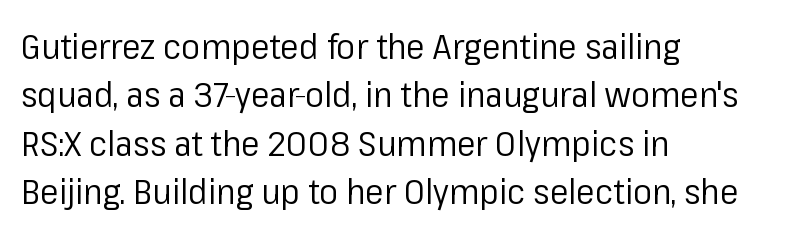
The image shows 35 px regular-weight sans-serif type, upright; set left-aligned, normal line spacing (1.38x), normal letter spacing, not underlined; low stroke contrast and a medium x-height.
